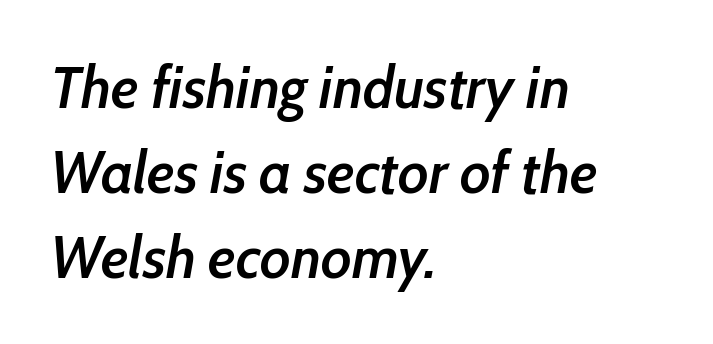
The line-height multiplier appears to be the usual default. Does the lettering tilt? It does — this is italic. Horizontally, the lines are justified to the leading edge only. The passage shown has conventional tracking throughout. Is this a fixed-width face? No — the glyphs have proportional, varying widths. The space directly below the letters is spotless.
